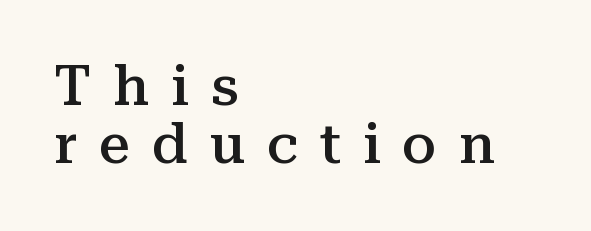
A somewhat darkened texture: the type is semibold rather than bold. Character widths vary here, with narrow letters taking less room than wide ones. Typographically, this falls in the serif category. Loose tracking; the words dissolve into strings of separated letters.
